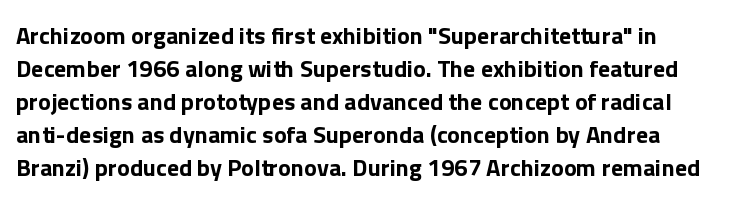
Designer's note — italics off, roman on. Quick note: interline space is typical. Heavy-handed strokes throughout: this text is bold. The specimen omits any rule beneath the text block's lines. Here the glyphs are tracked normally, forming tight word shapes.
